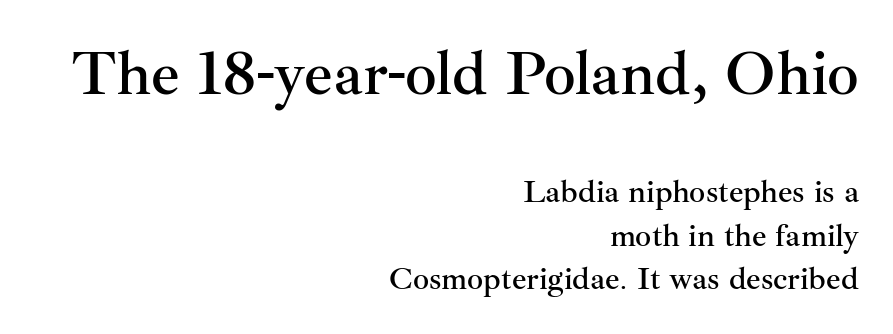
The image shows 63 px serif type, upright; set right-aligned, normal line spacing (1.37x), normal letter spacing, not underlined; the first (top) block is 1.97x larger; medium stroke contrast and a small x-height.
